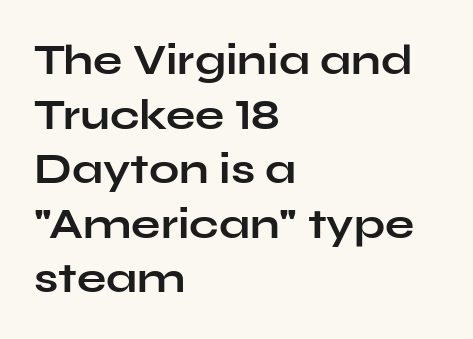
The image shows 43 px bold, wide sans-serif type, upright; set left-aligned, normal line spacing (1.27x), normal letter spacing, not underlined; low stroke contrast and a medium x-height.
